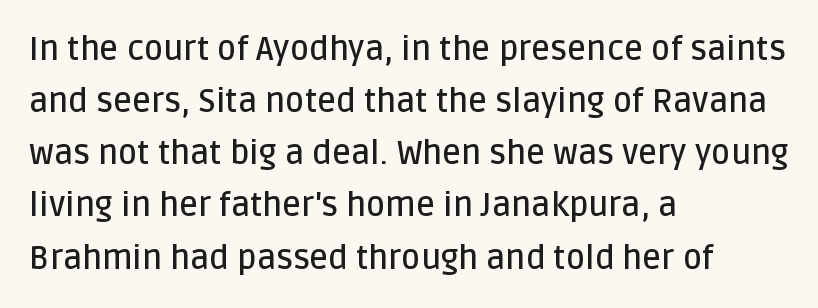
The image shows 33 px semibold sans-serif type, upright; set left-aligned, normal line spacing (1.58x), normal letter spacing, not underlined; low stroke contrast and a large x-height.
